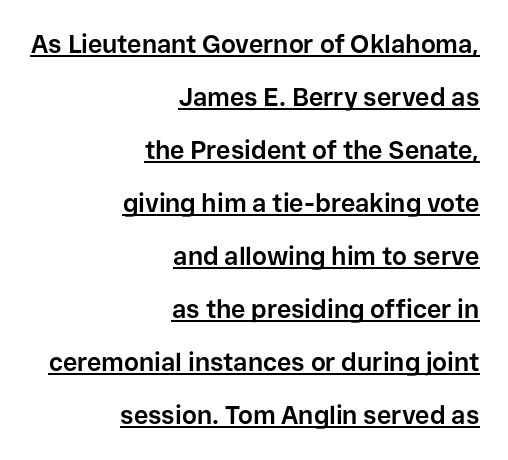
{"italic": "no", "bold": "yes", "underline": "yes", "align": "right", "line_spacing": "loose", "line_spacing_ratio": 2.12, "letter_spacing": "normal", "letter_spacing_em": 0.0, "glyph_px": 25}
